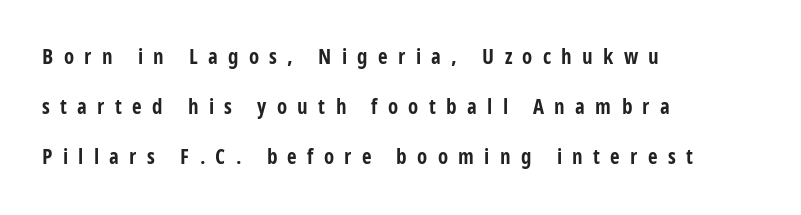
Q: Is the text bold? A: Yes.
Q: Is the text italic (slanted)? A: No, it is upright.
Q: Is the text underlined? A: No.
Q: How is the paragraph aligned? A: Left-aligned.
Q: Is the spacing between letters normal or unusually wide? A: Unusually wide.
Q: Is the spacing between lines tight, normal or loose? A: Loose.
